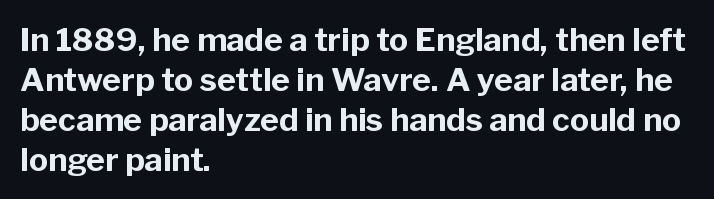
Each line starts at the same left margin while the right side varies. The letters are bold, with thick, heavy strokes. A bare baseline throughout the passage. The tracking reads as untouched default to a designer's eye.
